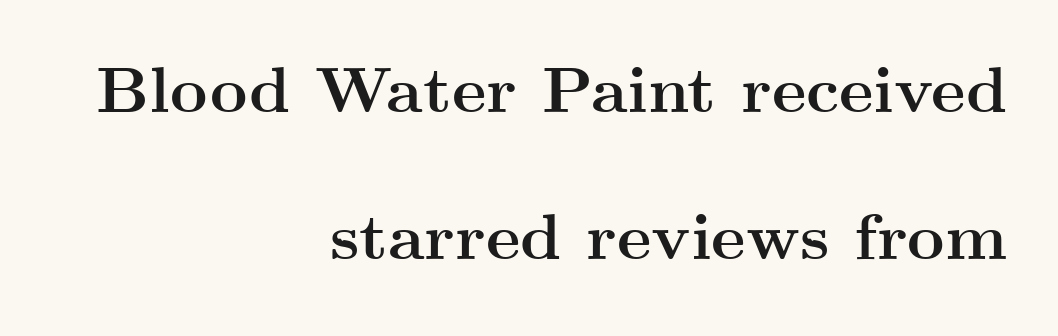
{"serif": "yes", "italic": "no", "bold": "yes", "weight": "semibold", "width": "wide", "stroke_contrast": "medium", "x_height": "small", "monospaced": "no", "underline": "no", "align": "right", "line_spacing": "loose", "line_spacing_ratio": 2.26, "letter_spacing": "normal", "letter_spacing_em": 0.0, "glyph_px": 65}
